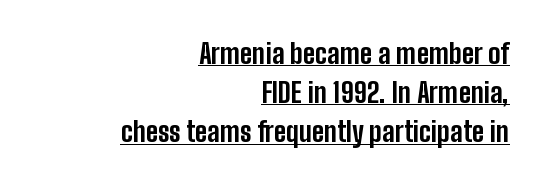
The letters stand upright; this is a roman face. Examine the stroke ends and you'll find no serifs. Typographic density is high because the face is bold. Line spacing here is normal. This sample is right-justified, so line beginnings fall wherever the words allow.
